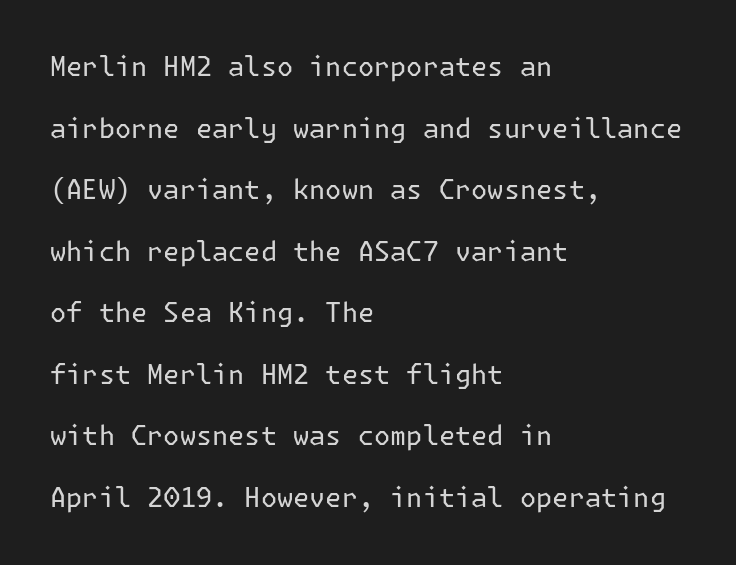
Q: Is the text bold? A: No.
Q: Is the text italic (slanted)? A: No, it is upright.
Q: Is the text underlined? A: No.
Q: How is the paragraph aligned? A: Left-aligned.
Q: Is the spacing between letters normal or unusually wide? A: Normal.
Q: Is the spacing between lines tight, normal or loose? A: Loose.
